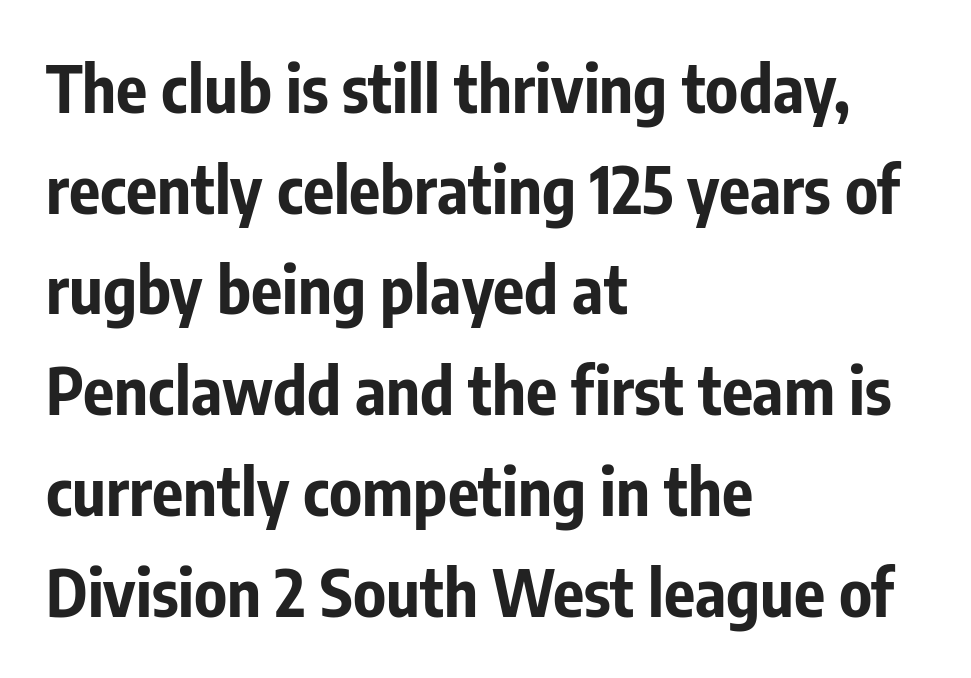
Q: Is the text bold? A: Yes.
Q: Is the text italic (slanted)? A: No, it is upright.
Q: Is the typeface a serif or a sans-serif typeface? A: Sans-serif.
Q: Is the text underlined? A: No.
Q: How is the paragraph aligned? A: Left-aligned.
Q: Is the spacing between letters normal or unusually wide? A: Normal.
Q: Is the spacing between lines tight, normal or loose? A: Normal.
Q: Width (condensed, normal, or wide)? A: Condensed.
Q: Stroke contrast? A: Low.
Q: x-height? A: Medium.
Q: Monospaced? A: No.
